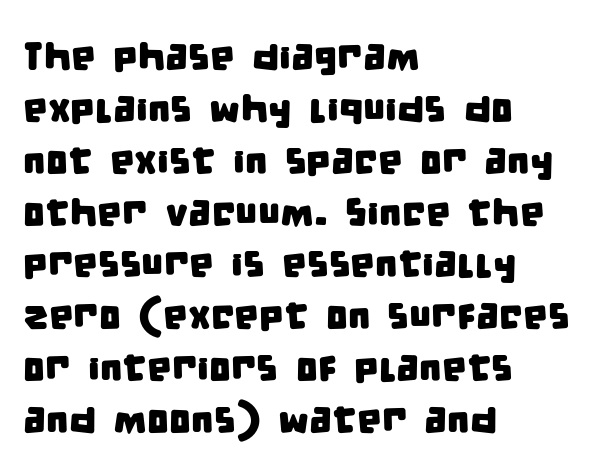
{"serif": "no", "width": "condensed", "stroke_contrast": "low", "x_height": "large", "monospaced": "no", "underline": "no", "align": "left", "line_spacing": "normal", "line_spacing_ratio": 1.33, "letter_spacing": "normal", "letter_spacing_em": 0.0, "glyph_px": 39}
